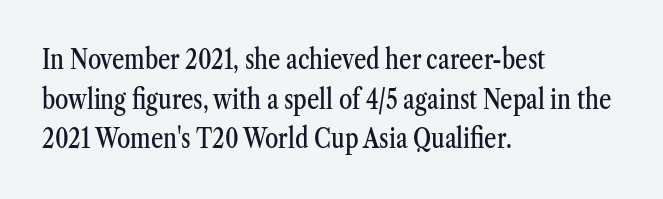
Q: Is the text italic (slanted)? A: No, it is upright.
Q: Is the text underlined? A: No.
Q: How is the paragraph aligned? A: Left-aligned.
Q: Is the spacing between letters normal or unusually wide? A: Normal.
Q: Is the spacing between lines tight, normal or loose? A: Normal.
